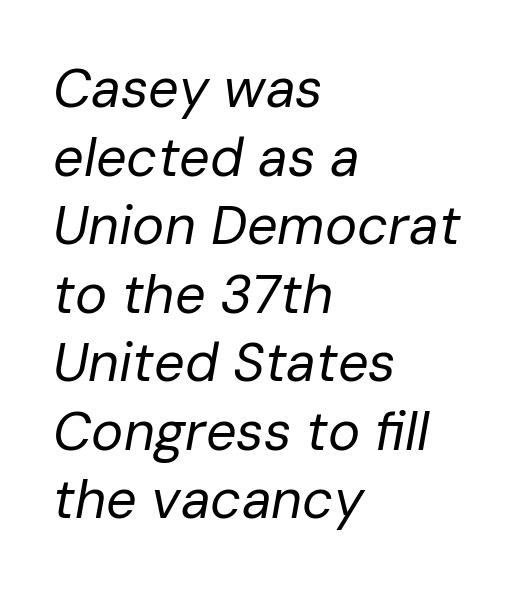
{"italic": "yes", "lean": "right", "slant_degrees": 10, "bold": "no", "weight": "regular", "width": "normal", "stroke_contrast": "low", "x_height": "medium", "monospaced": "no", "underline": "no", "align": "left", "line_spacing": "normal", "line_spacing_ratio": 1.27, "letter_spacing": "normal", "letter_spacing_em": 0.0, "glyph_px": 54}
